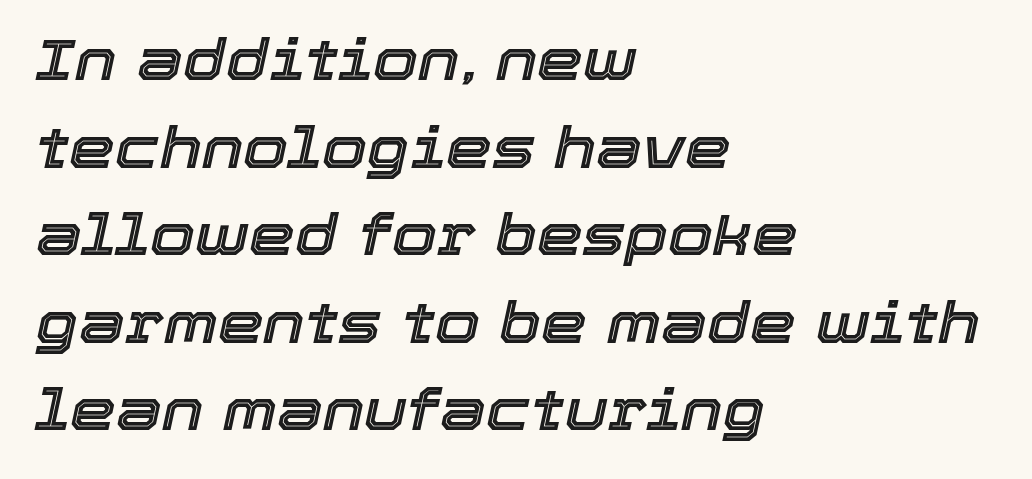
{"italic": "yes", "lean": "right", "slant_degrees": 12, "width": "normal", "x_height": "medium", "monospaced": "no", "underline": "no", "align": "left", "line_spacing": "normal", "line_spacing_ratio": 1.51, "letter_spacing": "normal", "letter_spacing_em": 0.0, "glyph_px": 58}
